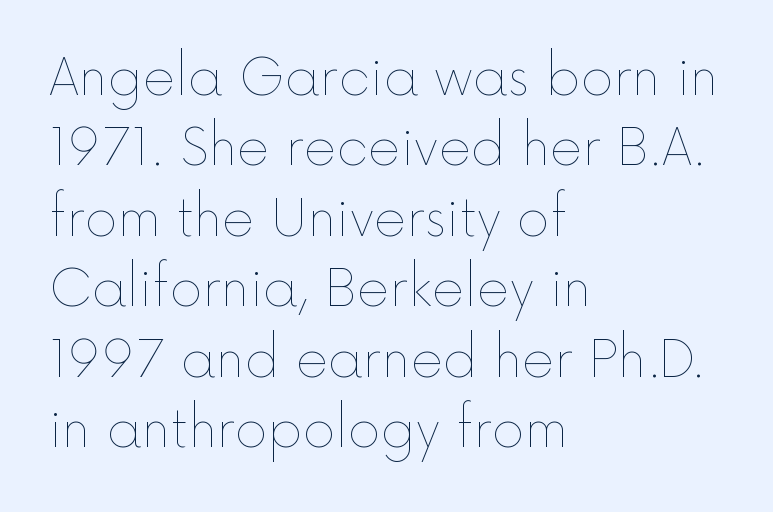
A typesetter would call this zero additional tracking. No italicization has been applied; the sample stays upright. The weight would be labelled regular, book, light, or lighter still. The designer left line spacing at the default. Varying glyph widths throughout — classic text-font behaviour.
